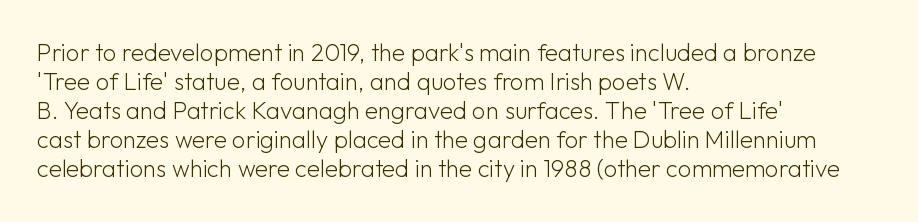
Q: Is the text bold? A: No.
Q: Is the text italic (slanted)? A: No, it is upright.
Q: Is the text underlined? A: No.
Q: How is the paragraph aligned? A: Left-aligned.
Q: Is the spacing between letters normal or unusually wide? A: Normal.
